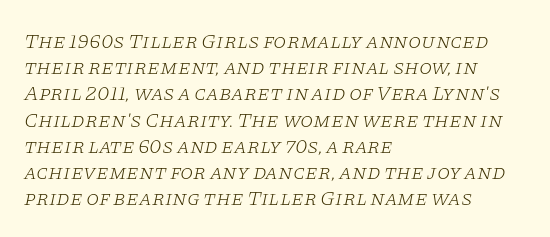
{"italic": "yes", "lean": "right", "slant_degrees": 11, "bold": "no", "underline": "no", "align": "left", "line_spacing": "normal", "line_spacing_ratio": 1.25, "letter_spacing": "normal", "letter_spacing_em": 0.0, "glyph_px": 21}
